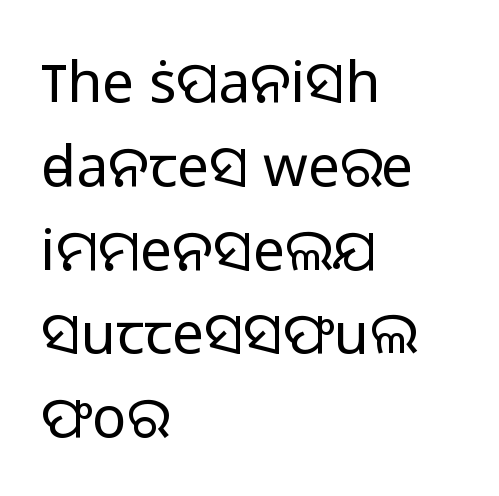
{"serif": "no", "italic": "no", "bold": "no", "weight": "light", "width": "normal", "stroke_contrast": "low", "x_height": "medium", "monospaced": "no", "underline": "no", "align": "left", "line_spacing": "normal", "line_spacing_ratio": 1.47, "letter_spacing": "normal", "letter_spacing_em": 0.0, "glyph_px": 57}
